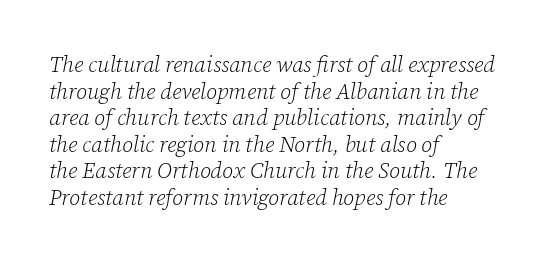
No extra tracking has been applied to these lines. A quiet, ordinary-to-light weight characterises the typeface. Bare-footed words on every line. Leftover space on each line is placed entirely after the last word. If you drew a line through each stem, it would be angled.
